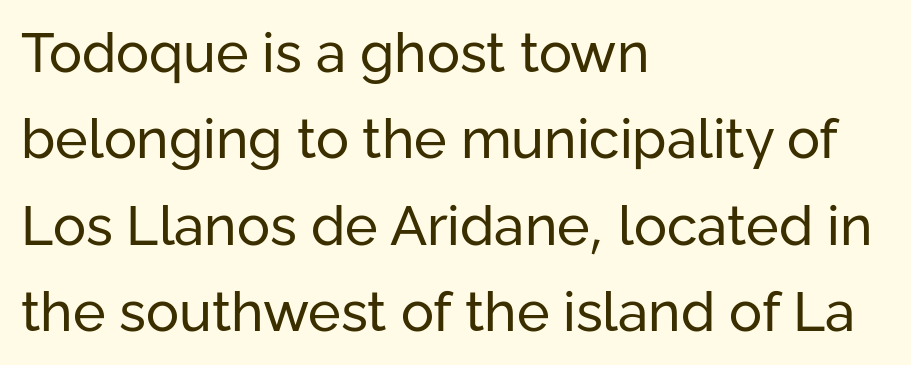
Each line starts at the same left margin while the right side varies. The glyphs are unaccompanied by any horizontal stroke below them. Rows of type keep a routine distance in the vertical direction. Serif or sans? Sans — the stroke terminals are bare.
